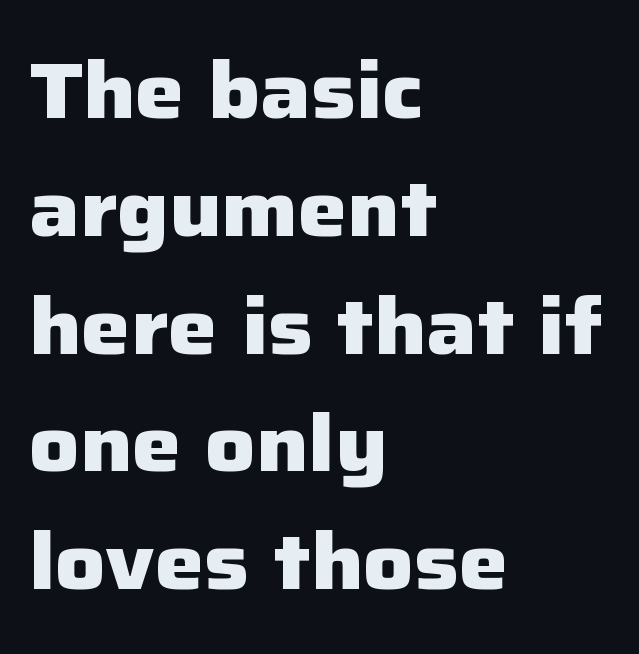
The image shows 78 px heavy sans-serif type, upright; set left-aligned, normal line spacing (1.51x), normal letter spacing, not underlined; low stroke contrast and a medium x-height.
